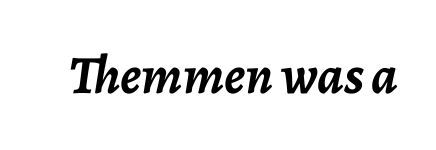
The image shows 54 px semibold type, italic (leaning right); set normal letter spacing, not underlined; low stroke contrast and a medium x-height.
